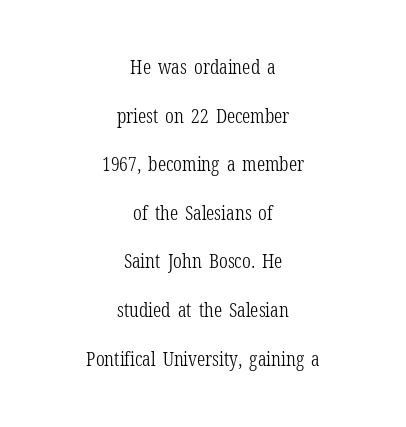
Airy leading. Spacing between characters is what you'd get straight out of the box. The words here are not underlined. A centered setting, common on invitations and titles, is used for this passage. Tall strokes in this sample are plumb rather than angled. No extra ink here — the face is not bold.
